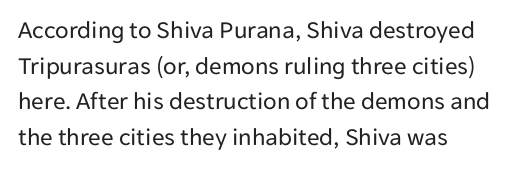
{"italic": "no", "bold": "no", "underline": "no", "align": "left", "line_spacing": "normal", "line_spacing_ratio": 1.43, "letter_spacing": "normal", "letter_spacing_em": 0.0, "glyph_px": 25}
